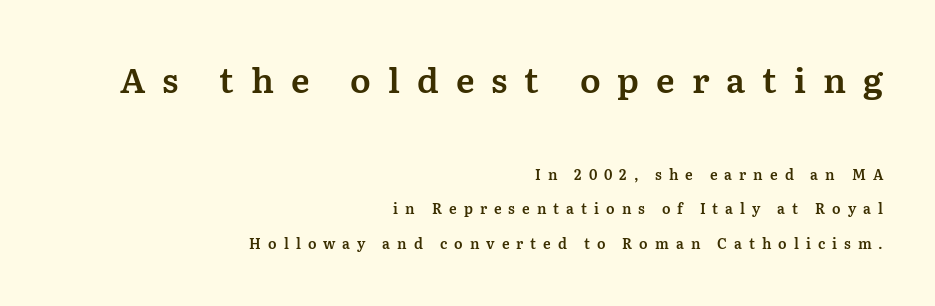
{"serif": "yes", "italic": "no", "width": "normal", "stroke_contrast": "medium", "x_height": "medium", "monospaced": "no", "underline": "no", "align": "right", "line_spacing": "loose", "line_spacing_ratio": 2.46, "letter_spacing": "wide", "letter_spacing_em": 0.5, "larger_block": "first", "size_ratio": 2.43, "glyph_px": 34}
